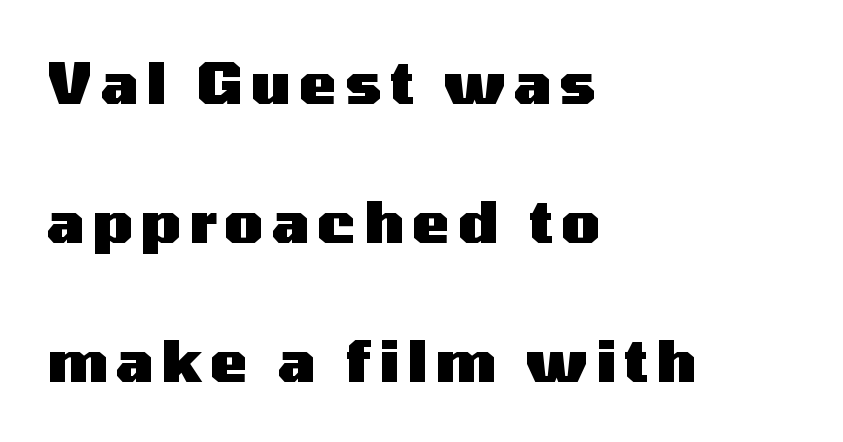
{"serif": "no", "italic": "no", "bold": "yes", "weight": "heavy", "width": "wide", "stroke_contrast": "medium", "x_height": "medium", "monospaced": "no", "underline": "no", "align": "left", "line_spacing": "loose", "line_spacing_ratio": 2.44, "glyph_px": 57}
